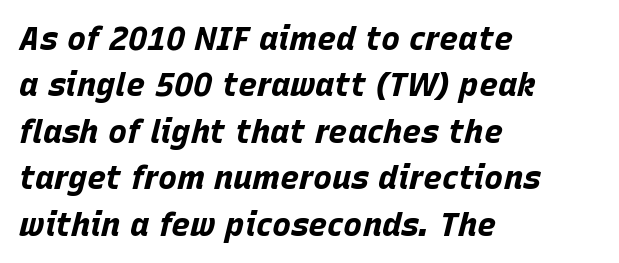
Proportional: the letters do not fall into vertical columns. The paragraph shown leans on its left margin. Spacing between characters is what you'd get straight out of the box. A dark, heavy texture on the line: the type is bold. Interline gaps are of average width in this sample.
